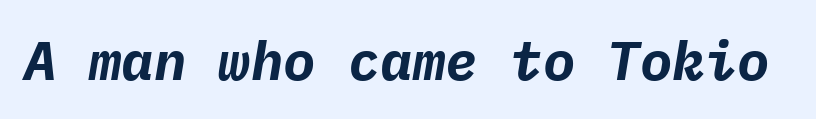
{"italic": "yes", "lean": "right", "slant_degrees": 9, "bold": "yes", "weight": "bold", "width": "normal", "stroke_contrast": "low", "x_height": "medium", "monospaced": "yes", "underline": "no", "letter_spacing": "normal", "letter_spacing_em": 0.0, "glyph_px": 54}
